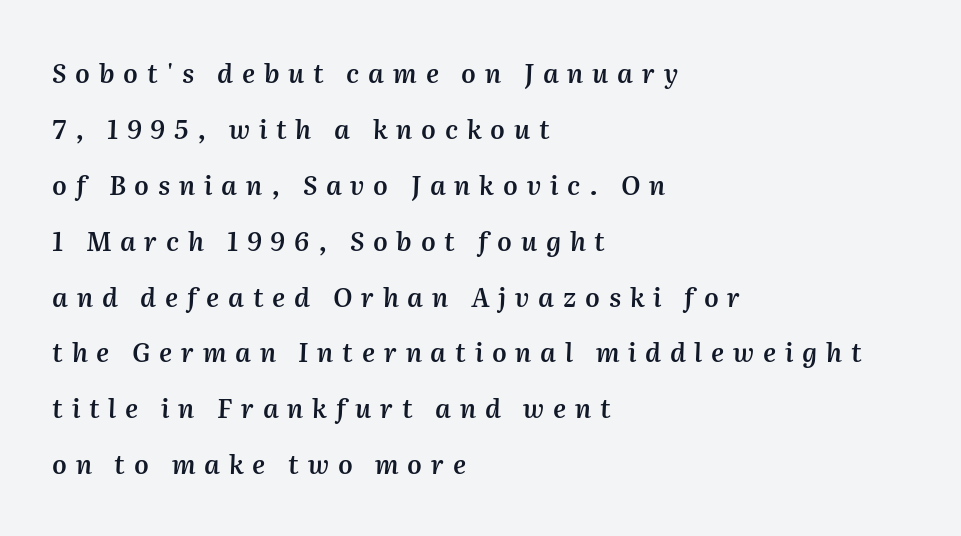
The image shows 26 px text type, italic (leaning right); set left-aligned, loose line spacing (2.15x), unusually wide letter spacing (+0.34 em), not underlined.
